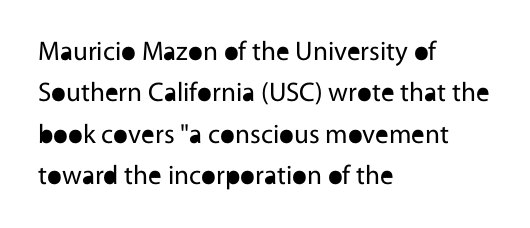
In terms of leading, this rendering sits right in the middle. The lettering stays uniformly vertical, giving the passage a roman look. Decoration check: the copy has no underline. The passage shown is not bold in any degree. How are the letters spaced? Ordinarily, with no added tracking.
